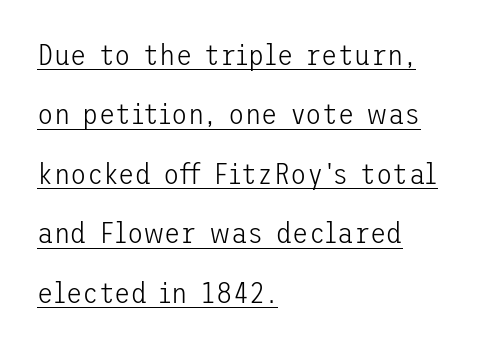
The image shows 30 px light sans-serif type, upright; set left-aligned, loose line spacing (1.98x), normal letter spacing, underlined; low stroke contrast and a medium x-height.
